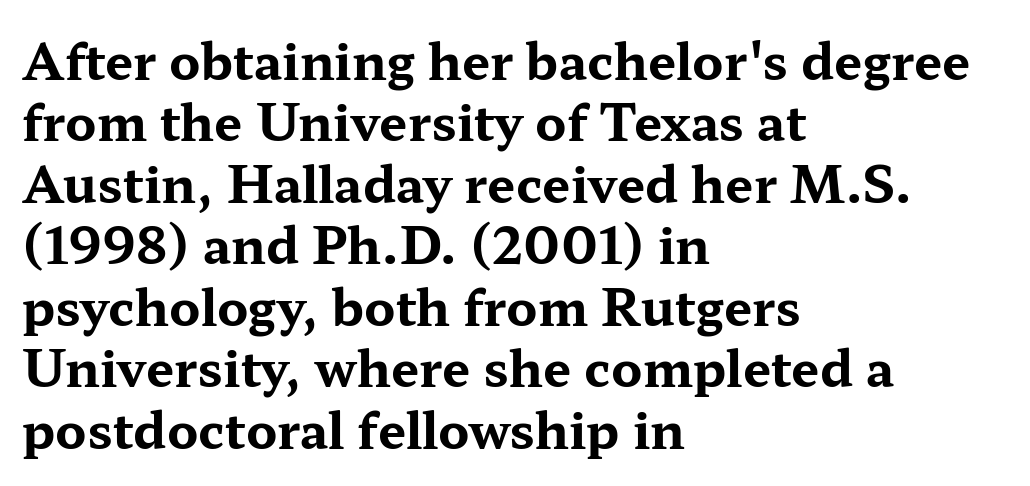
Q: Is the text bold? A: Yes.
Q: Is the text italic (slanted)? A: No, it is upright.
Q: Is the typeface a serif or a sans-serif typeface? A: Serif.
Q: Is the text underlined? A: No.
Q: How is the paragraph aligned? A: Left-aligned.
Q: Is the spacing between letters normal or unusually wide? A: Normal.
Q: Width (condensed, normal, or wide)? A: Wide.
Q: Stroke contrast? A: Medium.
Q: x-height? A: Medium.
Q: Monospaced? A: No.
